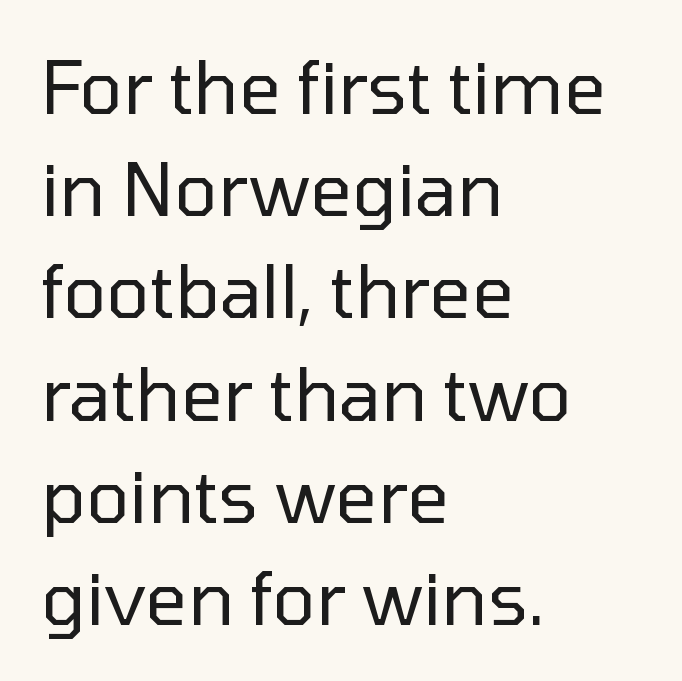
Q: Is the text bold? A: No.
Q: Is the text italic (slanted)? A: No, it is upright.
Q: Is the typeface a serif or a sans-serif typeface? A: Sans-serif.
Q: Is the text underlined? A: No.
Q: How is the paragraph aligned? A: Left-aligned.
Q: Is the spacing between letters normal or unusually wide? A: Normal.
Q: Is the spacing between lines tight, normal or loose? A: Normal.
Q: Width (condensed, normal, or wide)? A: Normal.
Q: Stroke contrast? A: Low.
Q: x-height? A: Medium.
Q: Monospaced? A: No.
